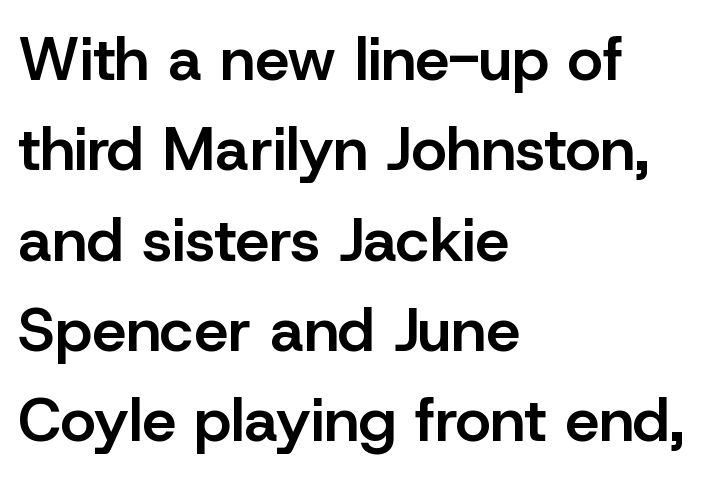
{"serif": "no", "italic": "no", "bold": "semi", "weight": "semibold", "width": "normal", "stroke_contrast": "low", "x_height": "medium", "monospaced": "no", "underline": "no", "align": "left", "line_spacing": "normal", "line_spacing_ratio": 1.48, "letter_spacing": "normal", "letter_spacing_em": 0.0, "glyph_px": 61}
